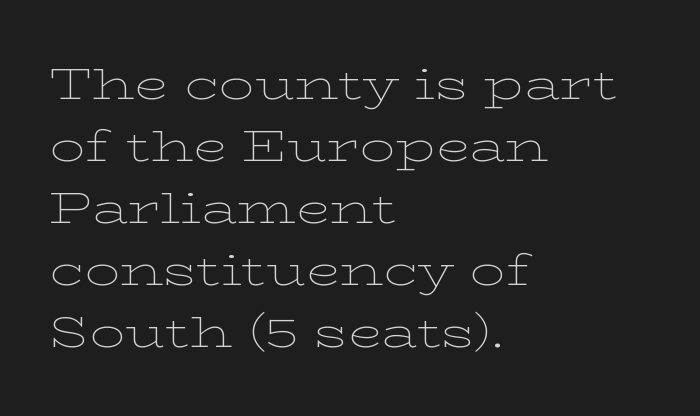
Each letter keeps its own natural width here, so spacing adapts to shape. What kind of face is this? One with serifs. Style check: upright. Is there much room between lines? A standard amount, neither cramped nor airy. A student would call this left alignment; a typographer would say flush left, rag right. A light-to-regular cut is what we see here.
